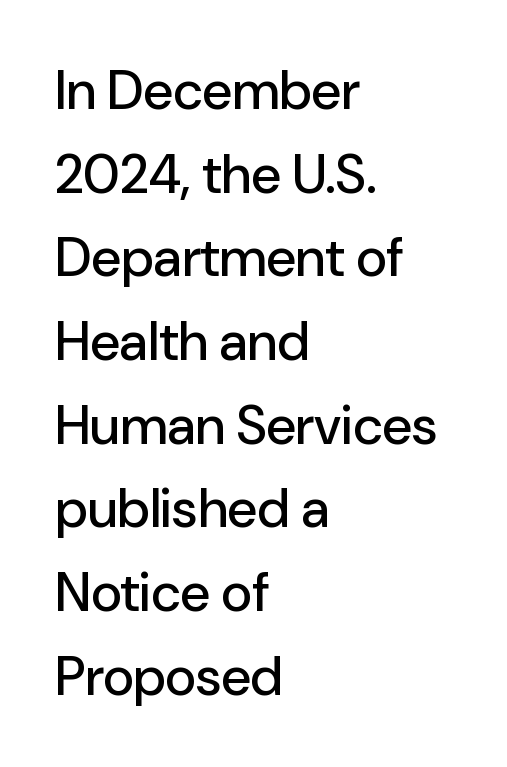
Do the letters lean? They stand straight. The tracking reads as untouched default to a designer's eye. The words here are not underlined. The passage is arranged the way most books set body copy — flush left. This block has exactly the height ordinary leading produces.
